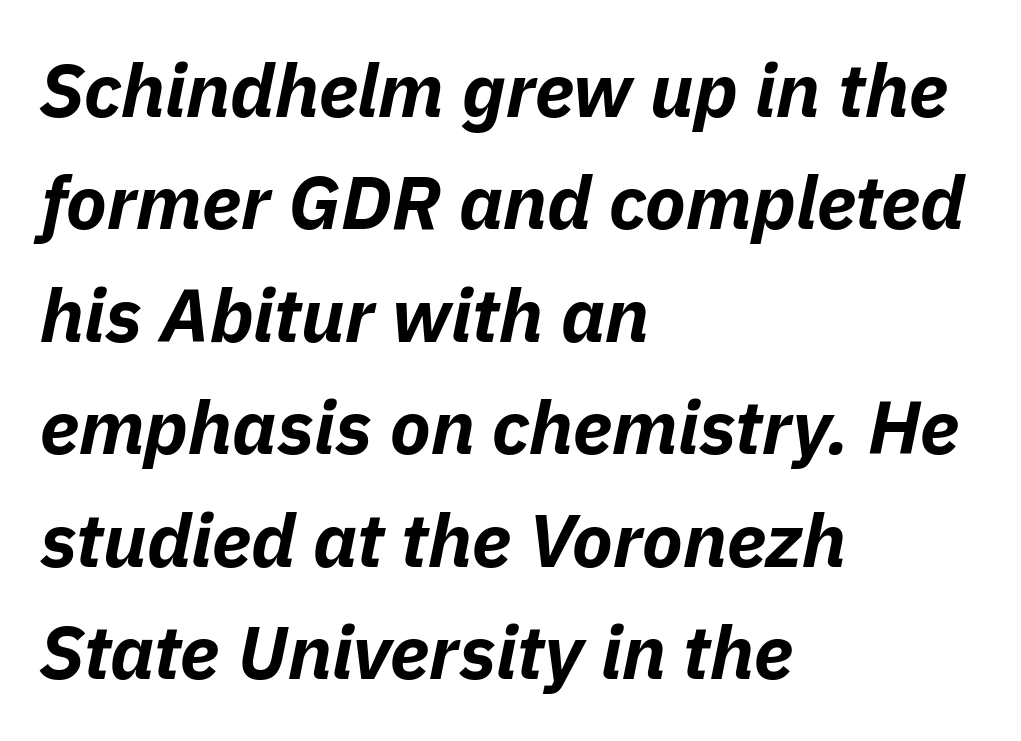
Q: Is the text bold? A: Yes.
Q: Is the text italic (slanted)? A: Yes, it leans right by about 11 degrees.
Q: Is the text underlined? A: No.
Q: How is the paragraph aligned? A: Left-aligned.
Q: Is the spacing between letters normal or unusually wide? A: Normal.
Q: Is the spacing between lines tight, normal or loose? A: Normal.
Q: Width (condensed, normal, or wide)? A: Normal.
Q: Stroke contrast? A: Low.
Q: x-height? A: Medium.
Q: Monospaced? A: No.
